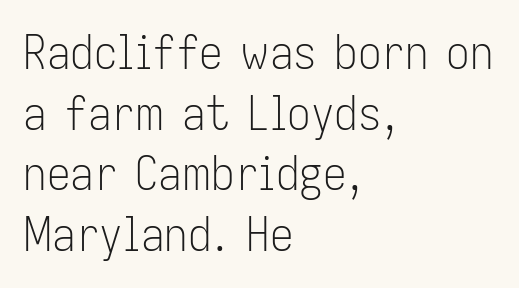
The image shows 47 px light, condensed sans-serif type, upright; set left-aligned, normal line spacing (1.29x), normal letter spacing, not underlined; low stroke contrast and a medium x-height.
